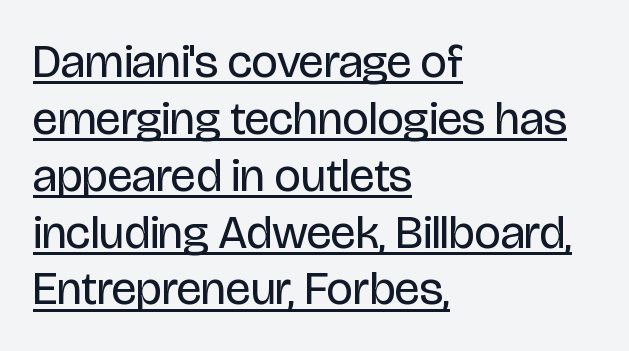
The image shows 47 px regular-weight, condensed sans-serif type, upright; set left-aligned, line spacing 1.21x, normal letter spacing, underlined; low stroke contrast and a large x-height.
